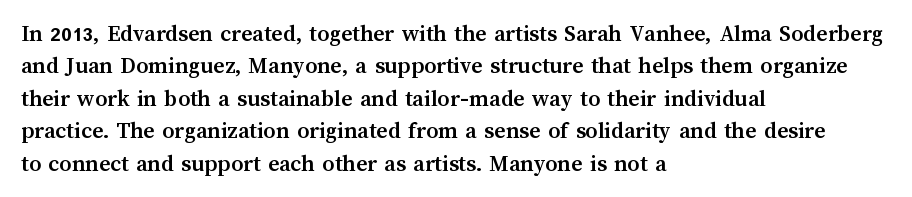
Whoever set this chose a conventional vertical rhythm. Emphasis by weight is at full strength: bold. The setting favours the left margin, as ordinary paragraphs usually do. Glance below the letters and you will spot only blank space. Rendered with straight, roman letterforms.
